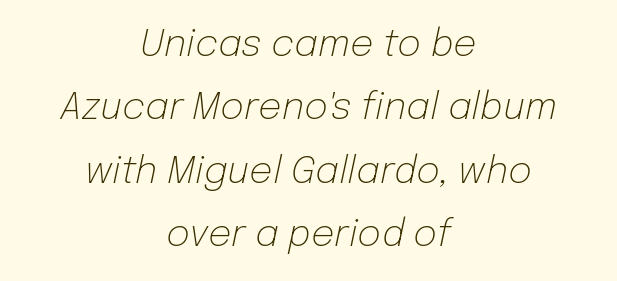
The setting favours the middle, as headings and verse often do. Between one letter and the next there's only the usual sliver of space. The letters advance in unequal steps, a hallmark of proportional type. This sample uses an oblique cut, with every glyph tilted off the vertical. Letters have the restrained weight of plain body copy at most. Beneath every word, the page is bare.
